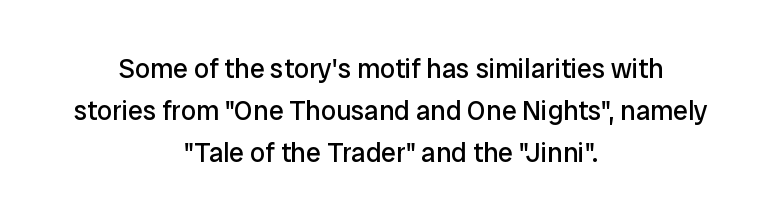
No heavy texture on the line: the type isn't bold. Horizontally, the lines are justified to the midpoint only. Quick note: not italic, upright. Plain, unruled lines of type. Inter-character spacing is left at the font's built-in metrics. Line spacing here is normal.
